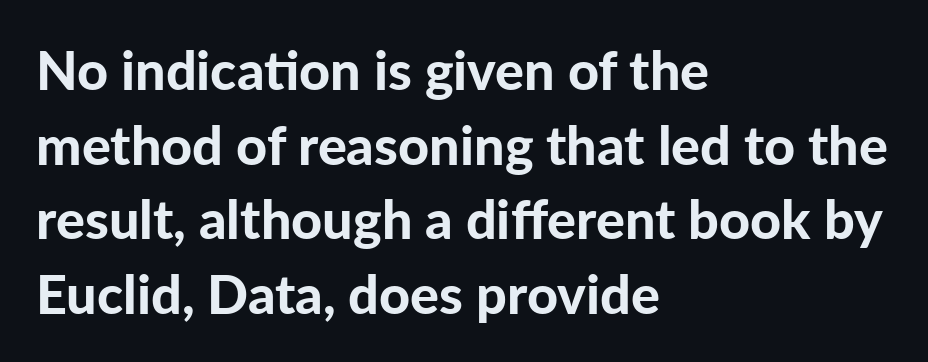
{"serif": "no", "italic": "no", "bold": "yes", "weight": "bold", "width": "normal", "stroke_contrast": "low", "x_height": "medium", "monospaced": "no", "underline": "no", "align": "left", "line_spacing": "normal", "line_spacing_ratio": 1.38, "letter_spacing": "normal", "letter_spacing_em": 0.0, "glyph_px": 54}
